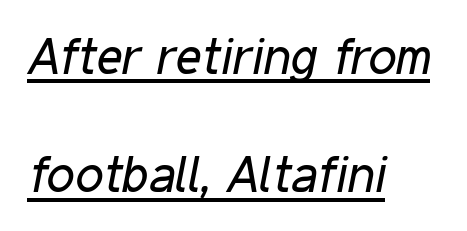
Q: Is the text bold? A: No.
Q: Is the text italic (slanted)? A: Yes, it leans right by about 11 degrees.
Q: Is the text underlined? A: Yes.
Q: How is the paragraph aligned? A: Left-aligned.
Q: Is the spacing between letters normal or unusually wide? A: Normal.
Q: Is the spacing between lines tight, normal or loose? A: Loose.
Q: Width (condensed, normal, or wide)? A: Condensed.
Q: Stroke contrast? A: Low.
Q: x-height? A: Medium.
Q: Monospaced? A: No.
